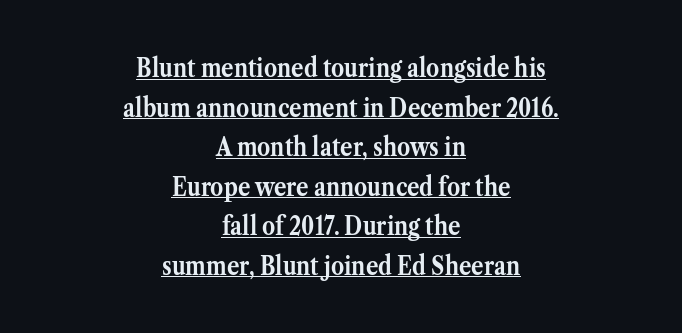
The image shows 26 px bold type, upright; set centered, normal line spacing (1.52x), normal letter spacing, underlined.
